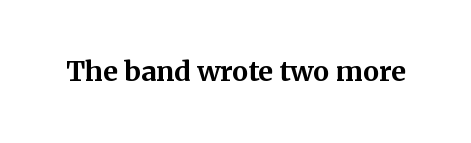
The image shows 27 px bold type, upright; set normal letter spacing, not underlined.
